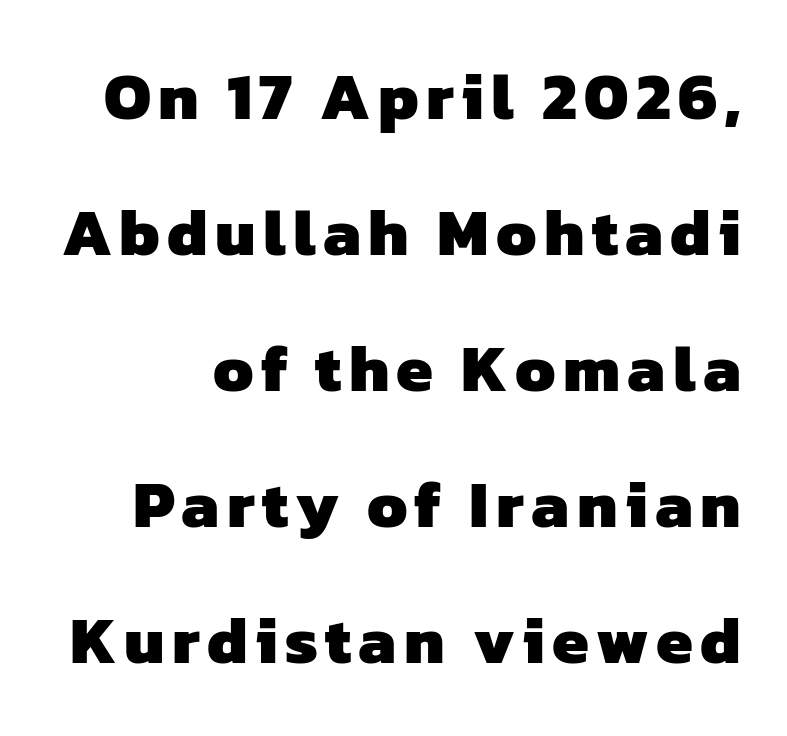
The image shows 66 px heavy sans-serif type; set loose line spacing (2.06x), not underlined; low stroke contrast and a medium x-height.
